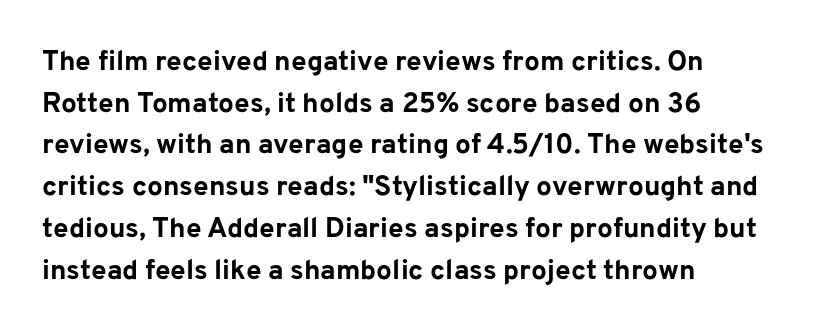
Q: Is the text bold? A: Yes.
Q: Is the text italic (slanted)? A: No, it is upright.
Q: Is the typeface a serif or a sans-serif typeface? A: Sans-serif.
Q: Is the text underlined? A: No.
Q: How is the paragraph aligned? A: Left-aligned.
Q: Is the spacing between letters normal or unusually wide? A: Normal.
Q: Is the spacing between lines tight, normal or loose? A: Normal.
Q: Width (condensed, normal, or wide)? A: Normal.
Q: Stroke contrast? A: Low.
Q: x-height? A: Medium.
Q: Monospaced? A: No.
